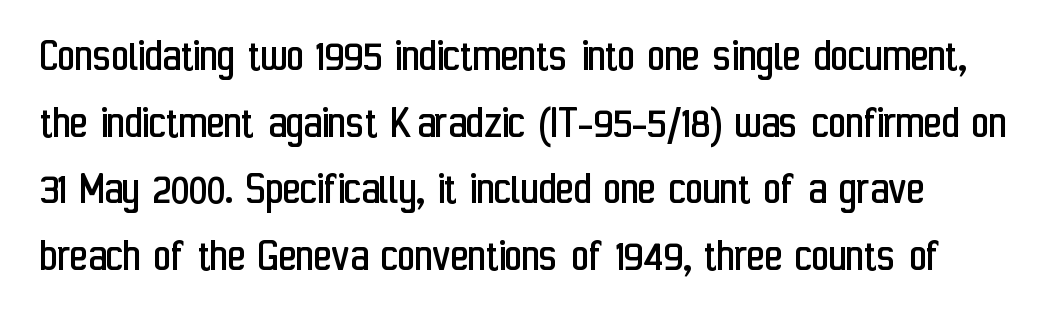
{"serif": "no", "italic": "no", "bold": "no", "weight": "regular", "width": "condensed", "stroke_contrast": "low", "x_height": "medium", "monospaced": "no", "underline": "no", "line_spacing": "normal", "line_spacing_ratio": 1.39, "letter_spacing": "normal", "letter_spacing_em": 0.0, "glyph_px": 48}
